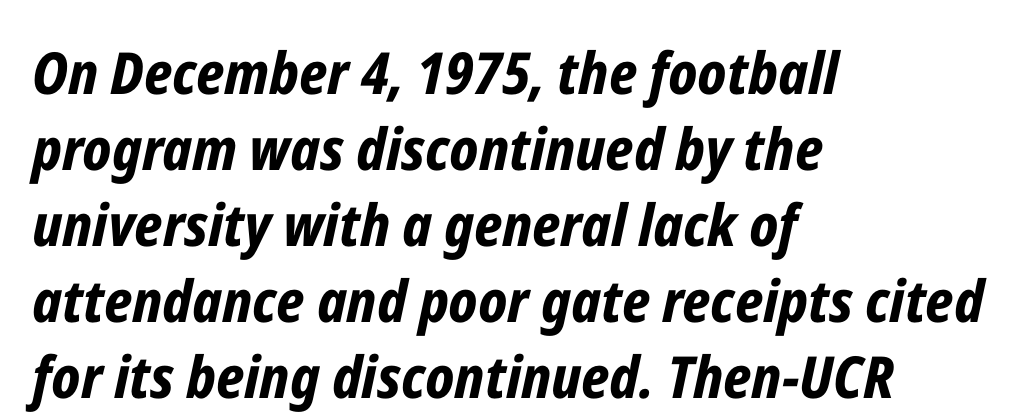
Q: Is the text bold? A: Yes.
Q: Is the text italic (slanted)? A: Yes, it leans right by about 12 degrees.
Q: Is the text underlined? A: No.
Q: How is the paragraph aligned? A: Left-aligned.
Q: Is the spacing between letters normal or unusually wide? A: Normal.
Q: Is the spacing between lines tight, normal or loose? A: Normal.
Q: Width (condensed, normal, or wide)? A: Condensed.
Q: Stroke contrast? A: Low.
Q: x-height? A: Medium.
Q: Monospaced? A: No.
